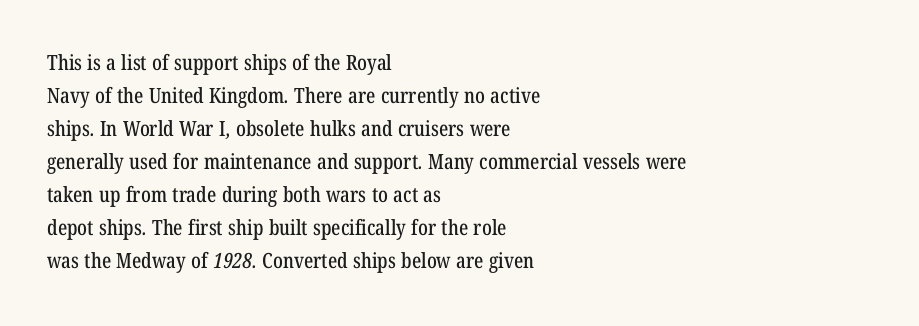
Standard letterfit; no display-style spreading of the glyphs. Unmarked baselines from the first word to the last. Notice how the passage keeps a crisp vertical edge on the left only. Leading: standard.
